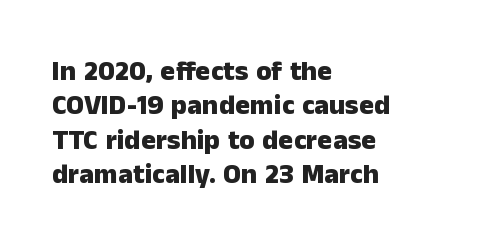
{"serif": "no", "italic": "no", "bold": "yes", "weight": "heavy", "width": "normal", "stroke_contrast": "low", "x_height": "medium", "monospaced": "no", "underline": "no", "align": "left", "line_spacing_ratio": 1.23, "letter_spacing": "normal", "letter_spacing_em": 0.0, "glyph_px": 28}
